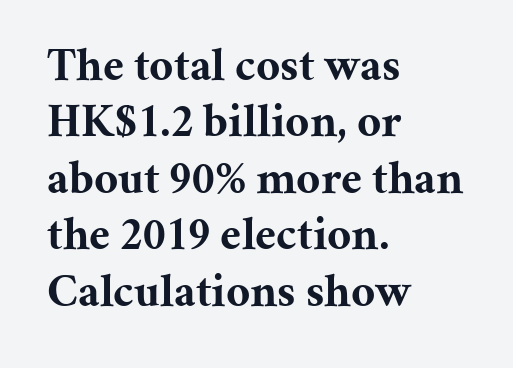
Does the weight exceed regular? Yes, all the way to bold. Casual observation: everything's shoved over to the left. Proportional: the letters do not fall into vertical columns. Is this a sans? No — the strokes have serifs. Posture: straight, roman, zero tilt.
